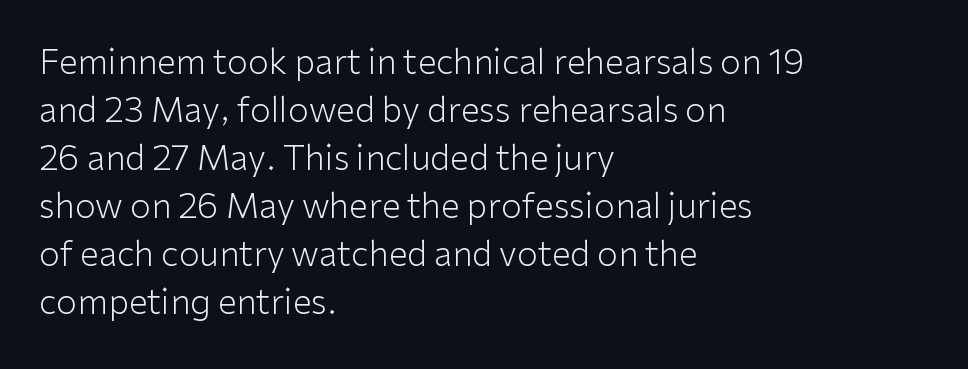
The image shows 34 px light sans-serif type, upright; set left-aligned, normal line spacing (1.41x), normal letter spacing, not underlined; low stroke contrast and a medium x-height.
